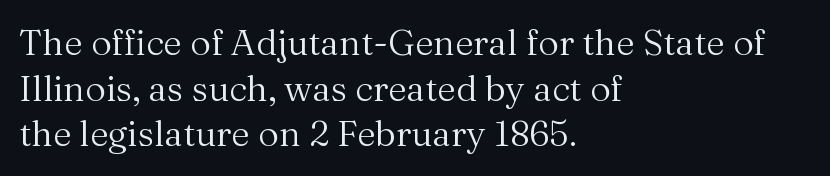
Q: Is the text bold? A: No.
Q: Is the text italic (slanted)? A: No, it is upright.
Q: Is the typeface a serif or a sans-serif typeface? A: Serif.
Q: Is the text underlined? A: No.
Q: How is the paragraph aligned? A: Left-aligned.
Q: Is the spacing between letters normal or unusually wide? A: Normal.
Q: Is the spacing between lines tight, normal or loose? A: Normal.
Q: Width (condensed, normal, or wide)? A: Normal.
Q: Stroke contrast? A: Medium.
Q: x-height? A: Medium.
Q: Monospaced? A: No.
